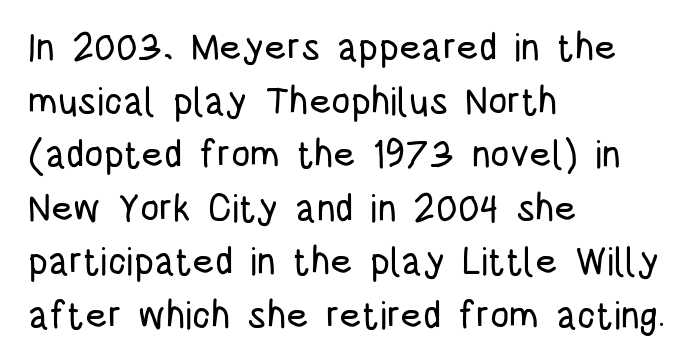
Q: Is the text italic (slanted)? A: No, it is upright.
Q: Is the typeface a serif or a sans-serif typeface? A: Sans-serif.
Q: Is the text underlined? A: No.
Q: How is the paragraph aligned? A: Left-aligned.
Q: Is the spacing between letters normal or unusually wide? A: Normal.
Q: Is the spacing between lines tight, normal or loose? A: Normal.
Q: Width (condensed, normal, or wide)? A: Condensed.
Q: Stroke contrast? A: Low.
Q: x-height? A: Large.
Q: Monospaced? A: No.
